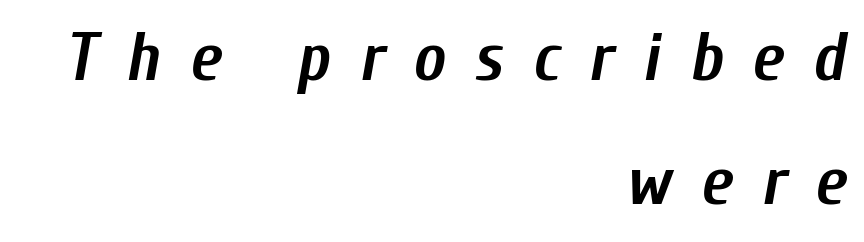
The image shows 68 px semibold, condensed type, italic (leaning right); set right-aligned, line spacing 1.83x, unusually wide letter spacing (+0.43 em), not underlined; low stroke contrast and a medium x-height.
